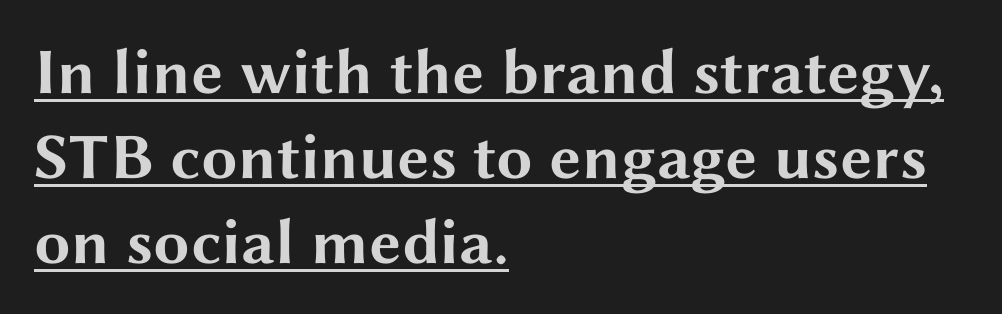
{"serif": "no", "italic": "no", "bold": "yes", "weight": "bold", "width": "wide", "stroke_contrast": "medium", "x_height": "medium", "monospaced": "no", "underline": "yes", "align": "left", "line_spacing": "normal", "line_spacing_ratio": 1.31, "letter_spacing": "normal", "letter_spacing_em": 0.0, "glyph_px": 65}
